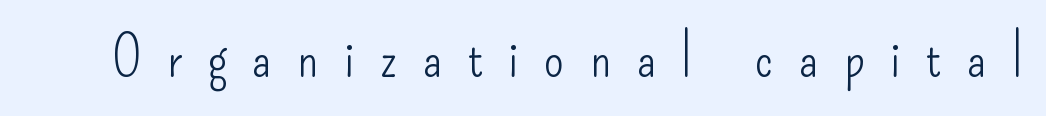
Q: Is the text bold? A: No.
Q: Is the text italic (slanted)? A: No, it is upright.
Q: Is the typeface a serif or a sans-serif typeface? A: Sans-serif.
Q: Is the text underlined? A: No.
Q: Is the spacing between letters normal or unusually wide? A: Unusually wide.
Q: Width (condensed, normal, or wide)? A: Condensed.
Q: Stroke contrast? A: Low.
Q: x-height? A: Small.
Q: Monospaced? A: No.
